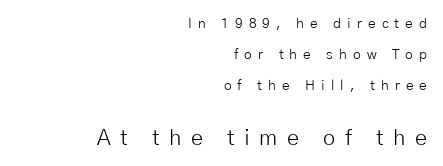
{"italic": "no", "bold": "no", "underline": "no", "align": "right", "line_spacing": "loose", "line_spacing_ratio": 2.22, "letter_spacing": "wide", "letter_spacing_em": 0.43, "larger_block": "second", "size_ratio": 1.57, "glyph_px": 22}
